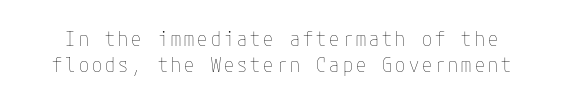
Check the space under the baseline: it is left empty. The space between consecutive lines is moderate. Summary of weight: not heavy and not bold. Italic? Not at all — the glyphs are vertical.
